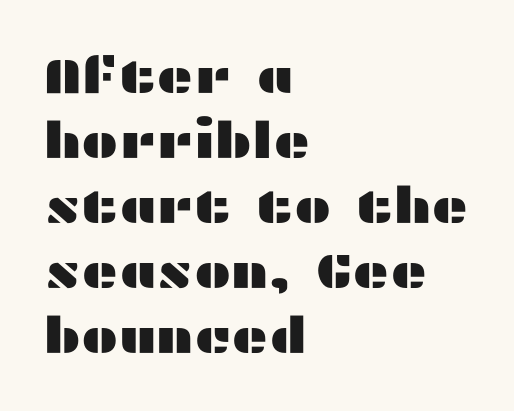
The image shows 50 px wide sans-serif type, upright; set left-aligned, normal line spacing (1.3x), normal letter spacing, not underlined; medium stroke contrast and a medium x-height.
